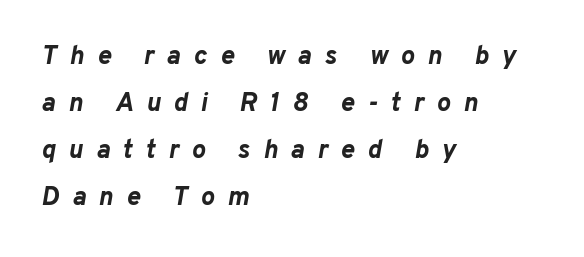
Q: Is the text bold? A: Yes.
Q: Is the text italic (slanted)? A: Yes, it leans right by about 10 degrees.
Q: Is the text underlined? A: No.
Q: How is the paragraph aligned? A: Left-aligned.
Q: Is the spacing between letters normal or unusually wide? A: Unusually wide.
